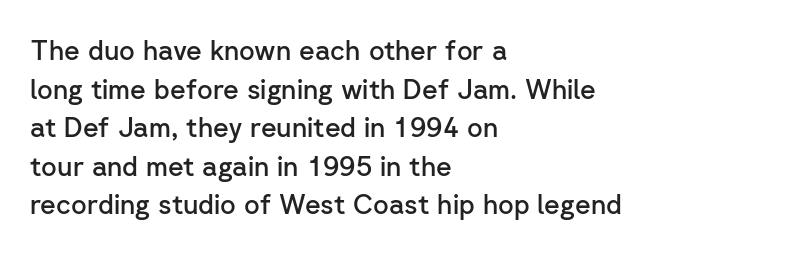
The image shows 27 px text type, upright; set left-aligned, normal line spacing (1.43x), normal letter spacing, not underlined.
